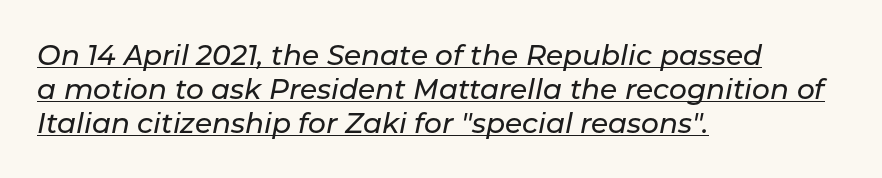
{"italic": "yes", "lean": "right", "slant_degrees": 11, "width": "normal", "stroke_contrast": "low", "x_height": "medium", "monospaced": "no", "underline": "yes", "align": "left", "line_spacing_ratio": 1.21, "letter_spacing": "normal", "letter_spacing_em": 0.0, "glyph_px": 28}
